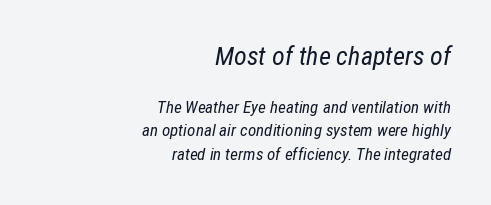
Weight: in the light-to-regular range. The vertical gap from one line to the next is medium. The face used here is rendered with its standard letterfit. Words float on clear page, feet unadorned. Italic? Definitely — the glyphs are oblique. Horizontal alignment here is rightward, an uncommon choice for prose.
